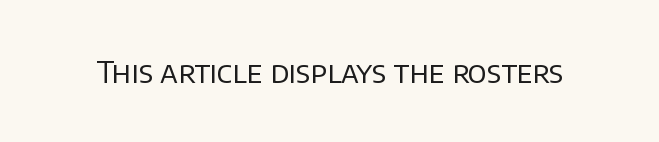
Q: Is the text bold? A: No.
Q: Is the text italic (slanted)? A: No, it is upright.
Q: Is the typeface a serif or a sans-serif typeface? A: Sans-serif.
Q: Is the text underlined? A: No.
Q: Is the spacing between letters normal or unusually wide? A: Normal.
Q: Width (condensed, normal, or wide)? A: Normal.
Q: Stroke contrast? A: Low.
Q: x-height? A: Large.
Q: Monospaced? A: No.
